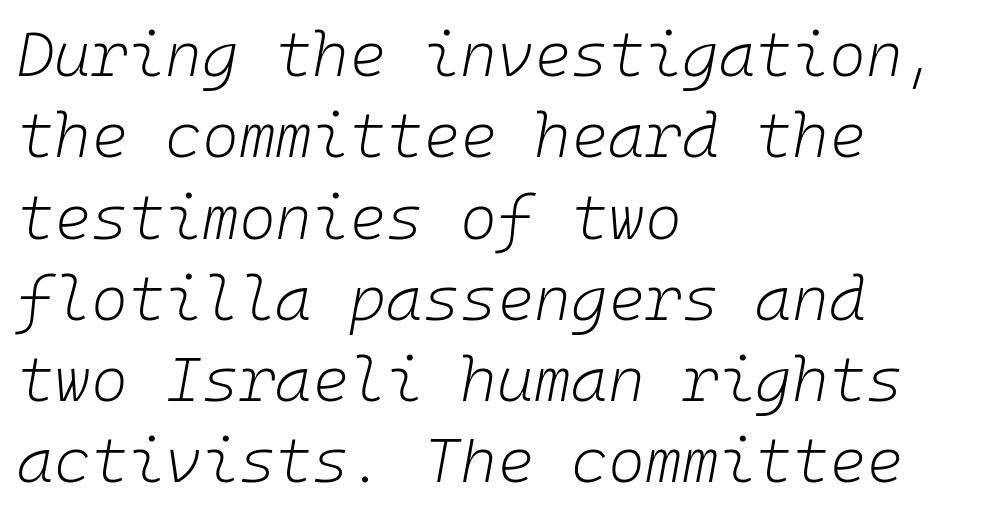
{"italic": "yes", "lean": "right", "slant_degrees": 10, "bold": "no", "weight": "light", "width": "normal", "stroke_contrast": "low", "x_height": "medium", "monospaced": "yes", "underline": "no", "align": "left", "line_spacing": "normal", "line_spacing_ratio": 1.29, "letter_spacing": "normal", "letter_spacing_em": 0.0, "glyph_px": 63}
